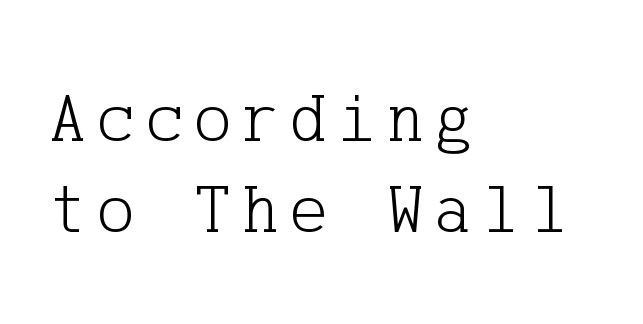
{"serif": "yes", "italic": "no", "bold": "no", "weight": "light", "width": "normal", "stroke_contrast": "low", "x_height": "medium", "underline": "no", "align": "left", "line_spacing": "normal", "line_spacing_ratio": 1.27, "glyph_px": 72}
